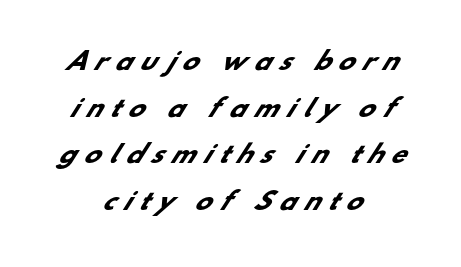
Q: Is the text bold? A: Yes.
Q: Is the text underlined? A: No.
Q: How is the paragraph aligned? A: Centered.
Q: Is the spacing between letters normal or unusually wide? A: Unusually wide.
Q: Is the spacing between lines tight, normal or loose? A: Loose.
